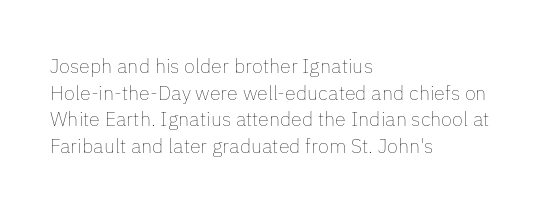
The image shows 20 px text type, upright; set left-aligned, normal line spacing (1.33x), normal letter spacing, not underlined.
